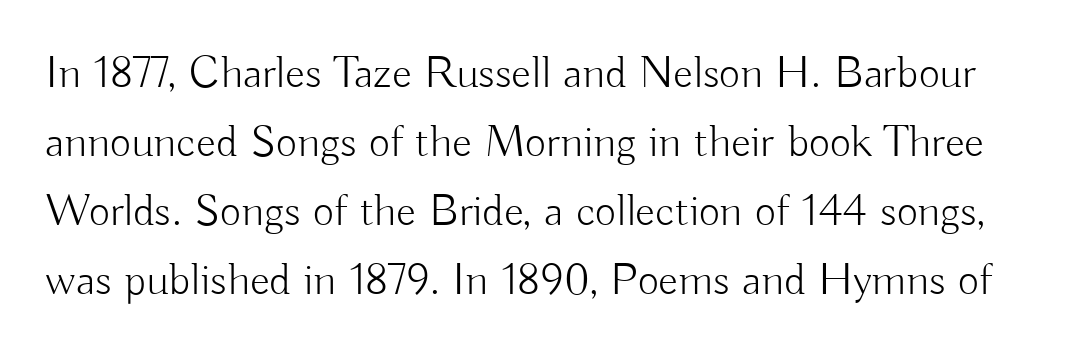
The image shows 46 px light sans-serif type, upright; set normal line spacing (1.5x), normal letter spacing, not underlined; low stroke contrast and a small x-height.
